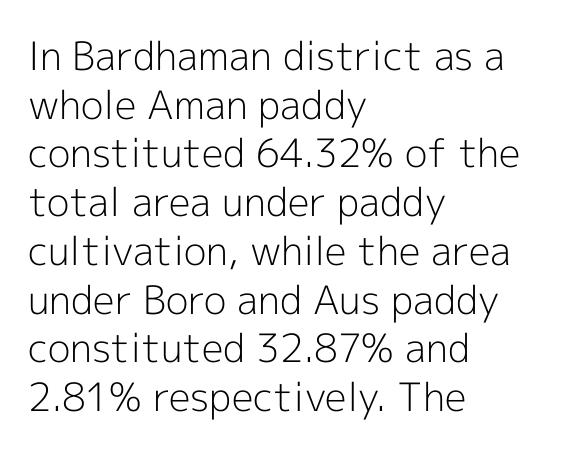
The image shows 39 px light sans-serif type, upright; set left-aligned, normal line spacing (1.25x), normal letter spacing, not underlined; a medium x-height.
